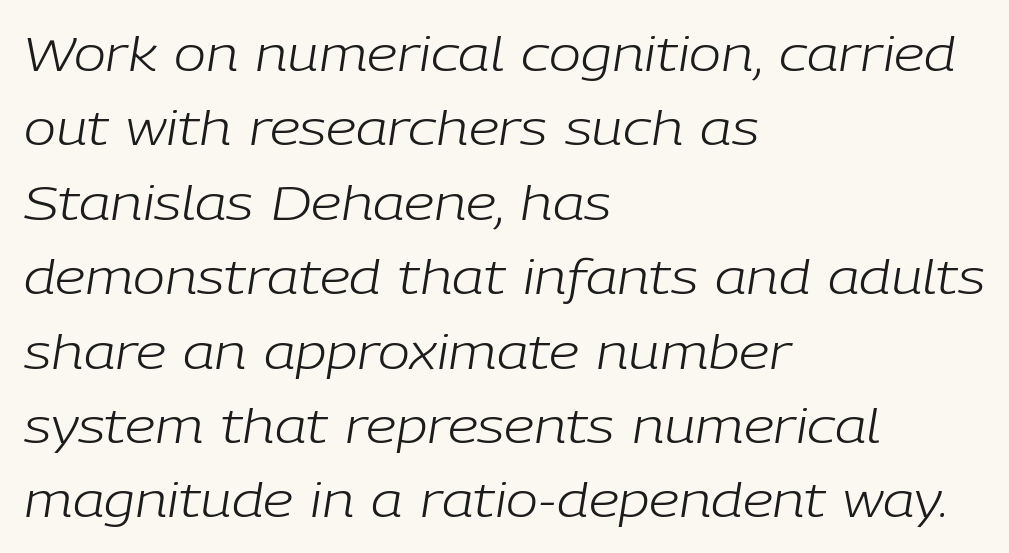
Only glyphs here, with clear space below each row. You could call the tracking neutral — neither tight nor loose. If you measured baseline to baseline, you'd find a middling distance. The letterforms sit at book weight or below. Character widths vary here, with narrow letters taking less room than wide ones.
